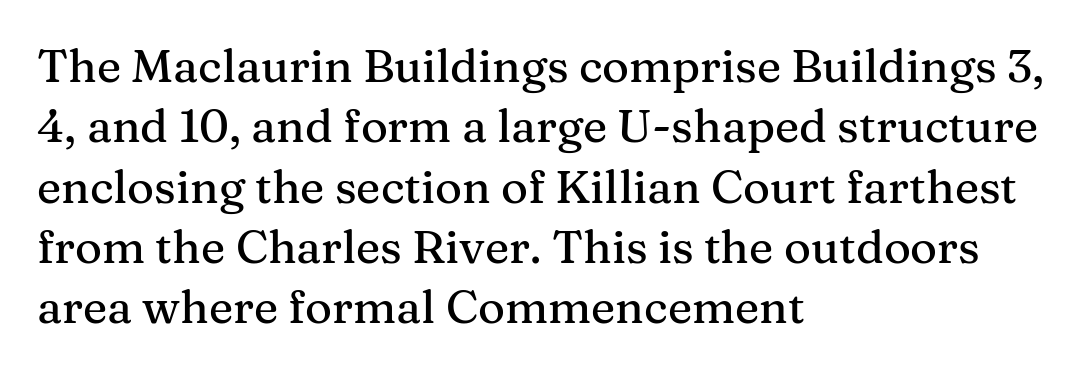
Q: Is the text italic (slanted)? A: No, it is upright.
Q: Is the typeface a serif or a sans-serif typeface? A: Serif.
Q: Is the text underlined? A: No.
Q: How is the paragraph aligned? A: Left-aligned.
Q: Is the spacing between letters normal or unusually wide? A: Normal.
Q: Is the spacing between lines tight, normal or loose? A: Normal.
Q: Width (condensed, normal, or wide)? A: Normal.
Q: Stroke contrast? A: Medium.
Q: x-height? A: Medium.
Q: Monospaced? A: No.
